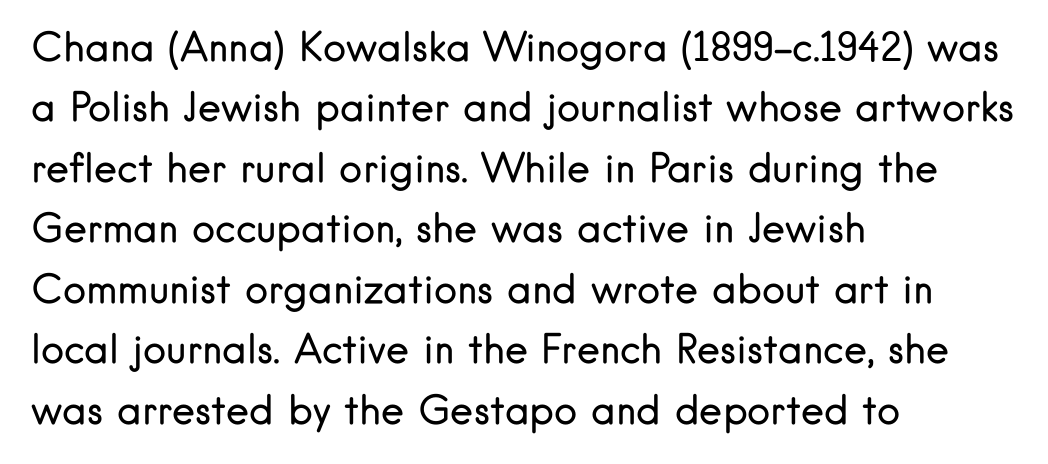
{"serif": "no", "italic": "no", "bold": "no", "weight": "regular", "width": "normal", "stroke_contrast": "low", "x_height": "small", "monospaced": "no", "underline": "no", "align": "left", "line_spacing": "normal", "line_spacing_ratio": 1.55, "letter_spacing": "normal", "letter_spacing_em": 0.0, "glyph_px": 39}
